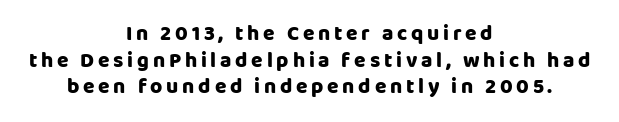
{"italic": "no", "bold": "yes", "underline": "no", "align": "center", "line_spacing": "normal", "line_spacing_ratio": 1.27, "glyph_px": 21}
